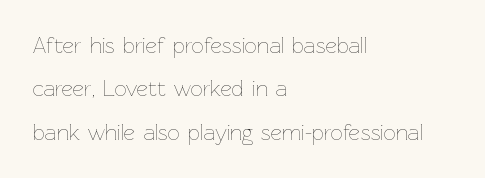
{"italic": "no", "bold": "no", "underline": "no", "align": "left", "line_spacing": "loose", "line_spacing_ratio": 1.97, "letter_spacing": "normal", "letter_spacing_em": 0.0, "glyph_px": 22}
